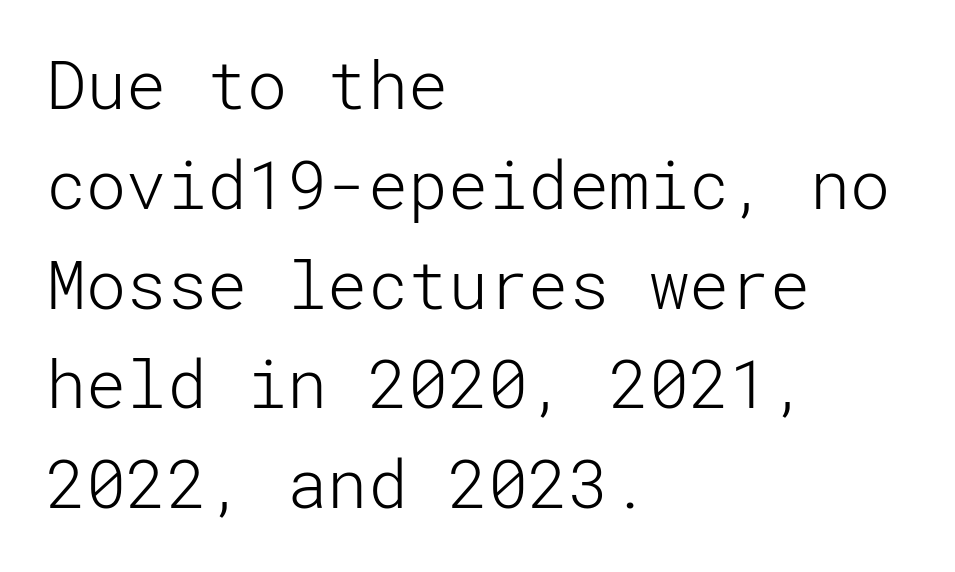
In CSS terms this would be text-align: left. Counters stay open thanks to moderate or lighter strokes. Compared with typical body copy, the letter spacing here is the same. Does the leading feel generous? No, just average.
